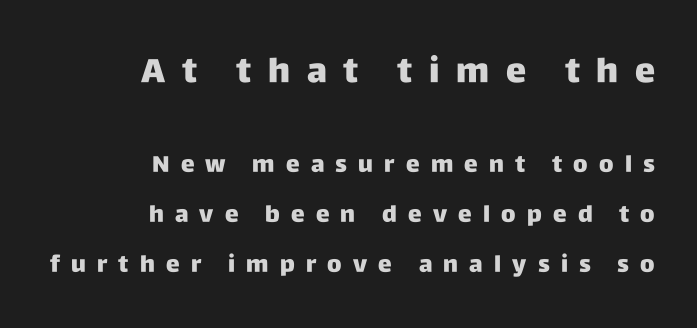
Q: Is the text bold? A: Yes.
Q: Is the text italic (slanted)? A: No, it is upright.
Q: Is the typeface a serif or a sans-serif typeface? A: Sans-serif.
Q: Is the text underlined? A: No.
Q: How is the paragraph aligned? A: Right-aligned.
Q: Is the spacing between letters normal or unusually wide? A: Unusually wide.
Q: Is the spacing between lines tight, normal or loose? A: Loose.
Q: Which block of text is set in a larger size, the first (top) or the second (bottom)? A: The first (top) one.
Q: Width (condensed, normal, or wide)? A: Normal.
Q: Stroke contrast? A: Low.
Q: x-height? A: Large.
Q: Monospaced? A: No.
